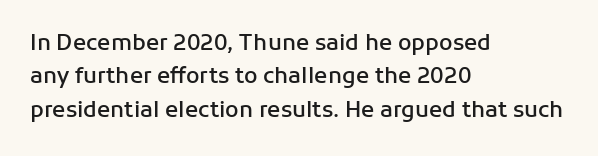
{"italic": "no", "bold": "semi", "underline": "no", "align": "left", "line_spacing": "normal", "line_spacing_ratio": 1.52, "letter_spacing": "normal", "letter_spacing_em": 0.0, "glyph_px": 22}
